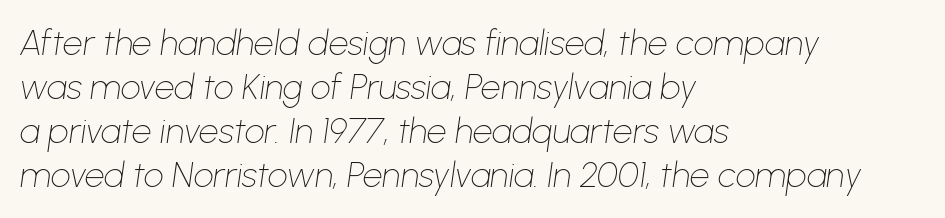
What stands out about the letter spacing? Nothing — it is the standard amount. Each new line begins a customary step beneath the previous one. Every character sits at an angle, as italics do. Character widths vary here, with narrow letters taking less room than wide ones. The lines are quadded left. Heft: none added — not bold.
